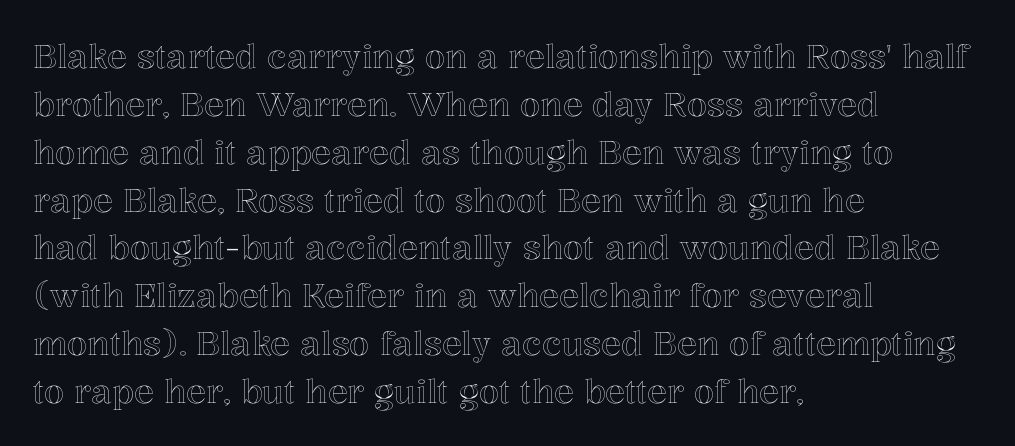
{"italic": "no", "width": "normal", "x_height": "medium", "monospaced": "no", "underline": "no", "align": "left", "line_spacing": "normal", "line_spacing_ratio": 1.45, "letter_spacing": "normal", "letter_spacing_em": 0.0, "glyph_px": 33}
